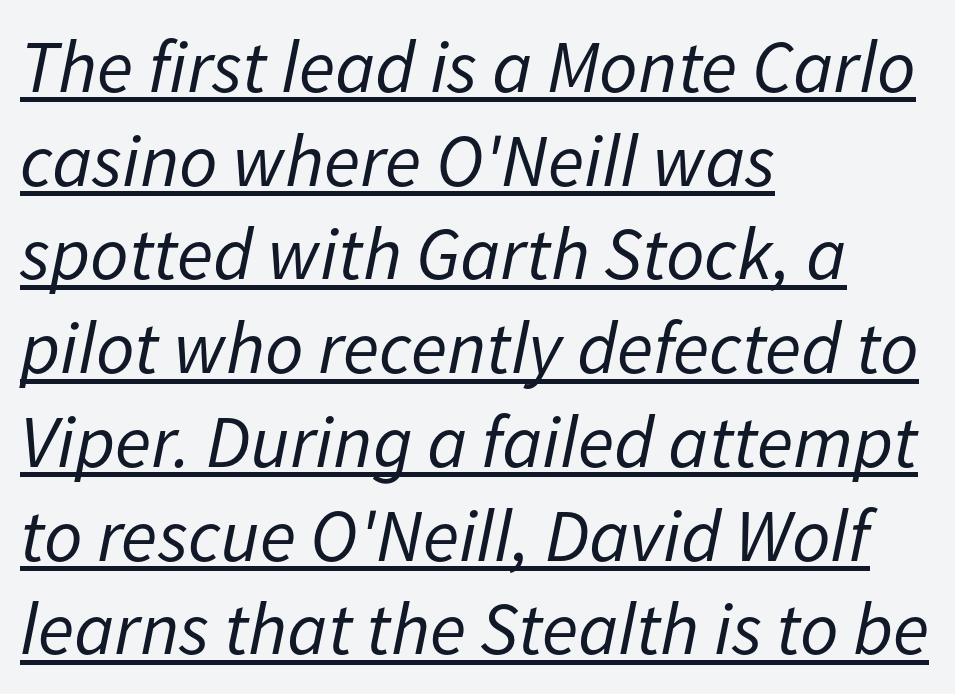
{"italic": "yes", "lean": "right", "slant_degrees": 11, "bold": "no", "weight": "regular", "width": "normal", "stroke_contrast": "low", "x_height": "medium", "monospaced": "no", "underline": "yes", "align": "left", "line_spacing": "normal", "line_spacing_ratio": 1.25, "letter_spacing": "normal", "letter_spacing_em": 0.0, "glyph_px": 75}
